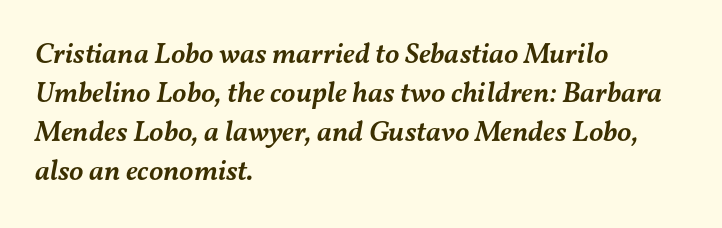
Q: Is the text bold? A: Semi-bold.
Q: Is the text italic (slanted)? A: Yes, it leans right by about 11 degrees.
Q: Is the text underlined? A: No.
Q: How is the paragraph aligned? A: Left-aligned.
Q: Is the spacing between letters normal or unusually wide? A: Normal.
Q: Is the spacing between lines tight, normal or loose? A: Normal.
Q: Width (condensed, normal, or wide)? A: Normal.
Q: Stroke contrast? A: Medium.
Q: x-height? A: Medium.
Q: Monospaced? A: No.
